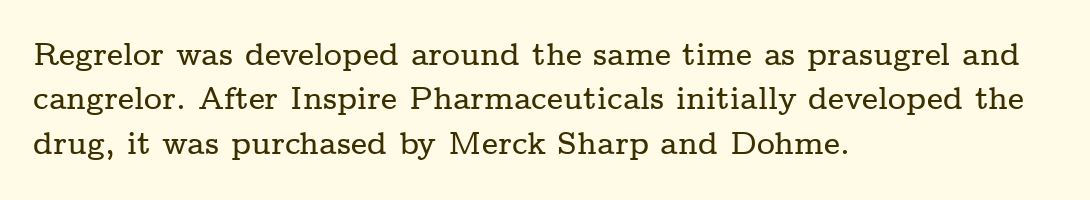
A roman cut, with each character standing at attention. Compared with typical body copy, the letter spacing here is the same. Letters rest on an invisible, unmarked baseline. The glyphs in this specimen are seriffed.
